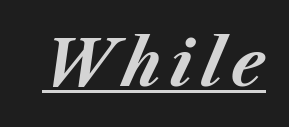
Q: Is the text bold? A: Yes.
Q: Is the text italic (slanted)? A: Yes, it leans right by about 23 degrees.
Q: Is the text underlined? A: Yes.
Q: Width (condensed, normal, or wide)? A: Normal.
Q: Stroke contrast? A: Medium.
Q: x-height? A: Medium.
Q: Monospaced? A: No.
